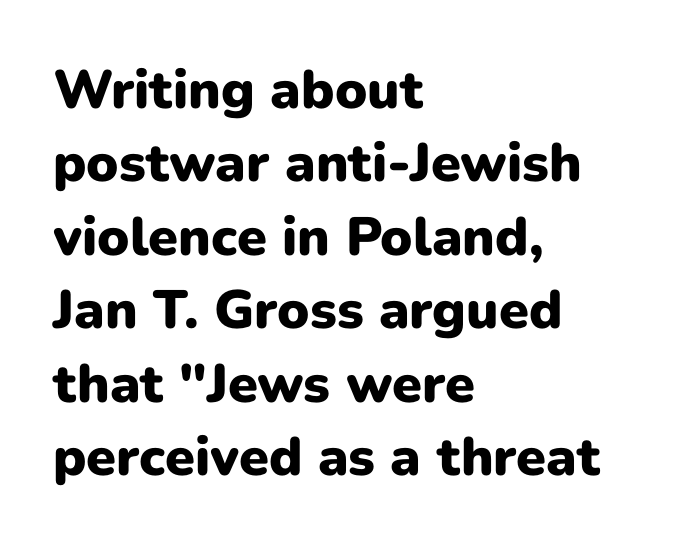
The image shows 54 px heavy sans-serif type, upright; set left-aligned, normal line spacing (1.36x), normal letter spacing, not underlined; low stroke contrast and a medium x-height.
